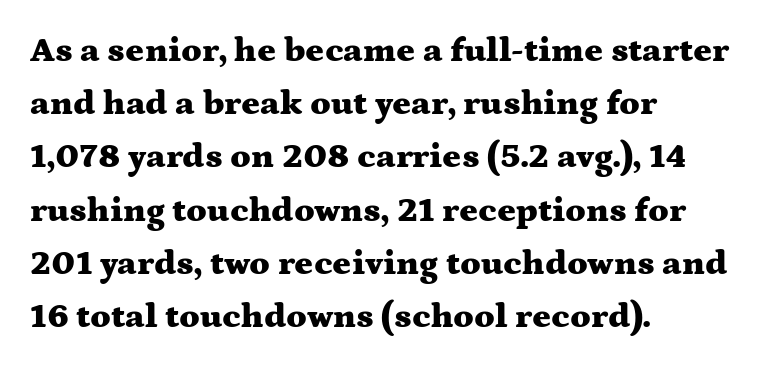
Notice how thick the strokes are: this is what a full bold looks like. Note: serifs present on the glyphs. Style check: upright. Layout note: lines flush left. Rule under the text: the space is simply empty. The rendering keeps characters at their native spacing.
